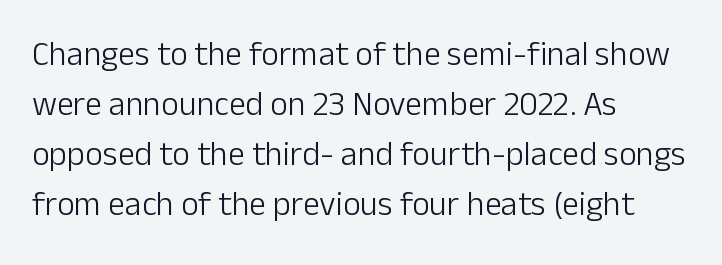
The image shows 34 px light sans-serif type, upright; set left-aligned, normal line spacing (1.47x), normal letter spacing, not underlined; low stroke contrast and a medium x-height.
